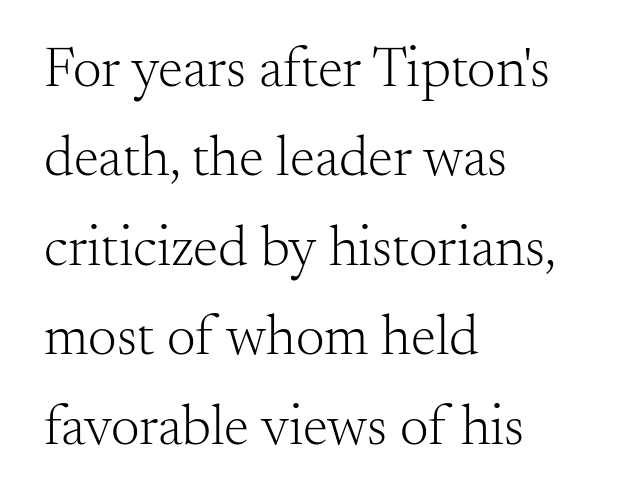
Q: Is the text bold? A: No.
Q: Is the text italic (slanted)? A: No, it is upright.
Q: Is the typeface a serif or a sans-serif typeface? A: Serif.
Q: Is the text underlined? A: No.
Q: How is the paragraph aligned? A: Left-aligned.
Q: Is the spacing between letters normal or unusually wide? A: Normal.
Q: Is the spacing between lines tight, normal or loose? A: Normal.
Q: Width (condensed, normal, or wide)? A: Normal.
Q: Stroke contrast? A: Medium.
Q: x-height? A: Small.
Q: Monospaced? A: No.
